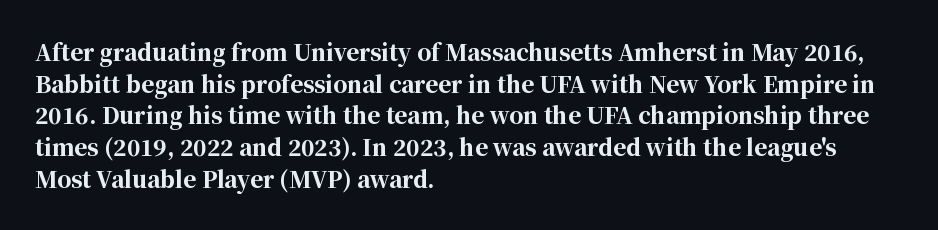
Q: Is the text bold? A: Yes.
Q: Is the text italic (slanted)? A: No, it is upright.
Q: Is the text underlined? A: No.
Q: How is the paragraph aligned? A: Left-aligned.
Q: Is the spacing between letters normal or unusually wide? A: Normal.
Q: Is the spacing between lines tight, normal or loose? A: Normal.
